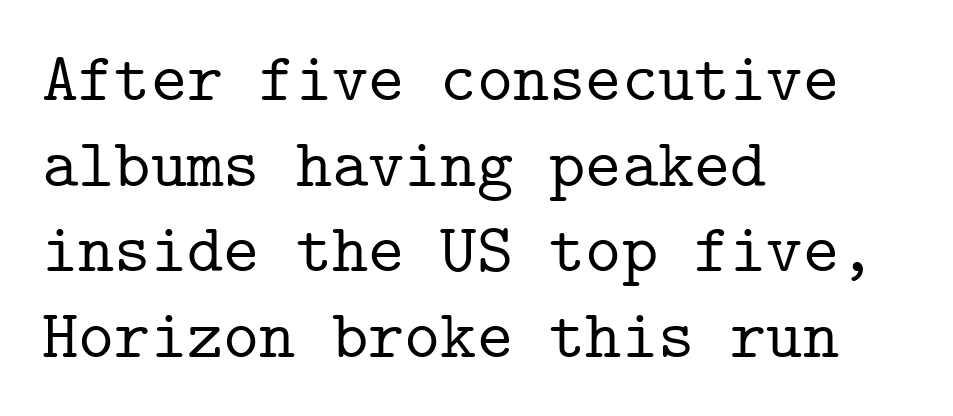
{"serif": "yes", "italic": "no", "width": "normal", "stroke_contrast": "low", "x_height": "medium", "monospaced": "yes", "underline": "no", "align": "left", "line_spacing_ratio": 1.24, "letter_spacing": "normal", "letter_spacing_em": 0.0, "glyph_px": 69}
